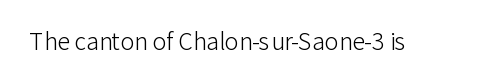
Q: Is the text bold? A: No.
Q: Is the text italic (slanted)? A: No, it is upright.
Q: Is the text underlined? A: No.
Q: Is the spacing between letters normal or unusually wide? A: Normal.
